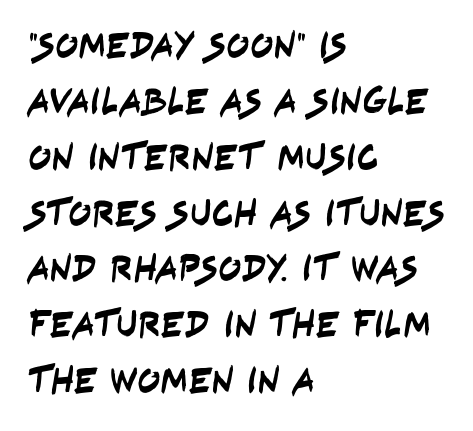
{"serif": "no", "width": "condensed", "stroke_contrast": "low", "x_height": "large", "monospaced": "no", "underline": "no", "align": "left", "line_spacing": "normal", "line_spacing_ratio": 1.47, "letter_spacing": "normal", "letter_spacing_em": 0.0, "glyph_px": 38}
